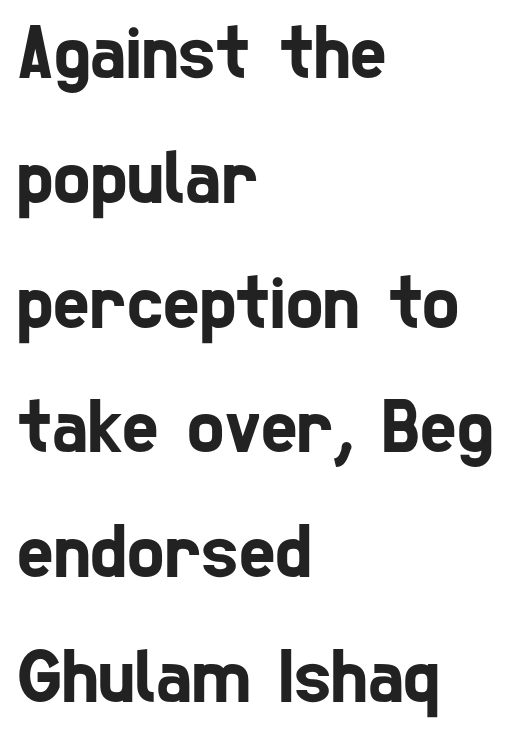
The image shows 78 px condensed sans-serif type; set left-aligned, normal line spacing (1.6x), normal letter spacing, not underlined; low stroke contrast and a medium x-height.
